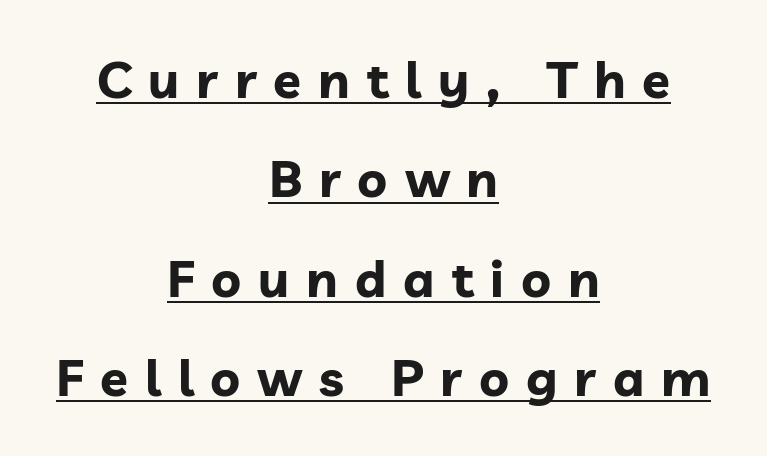
The image shows 51 px bold sans-serif type, upright; set centered, loose line spacing (1.95x), unusually wide letter spacing (+0.33 em), underlined; low stroke contrast and a medium x-height.
